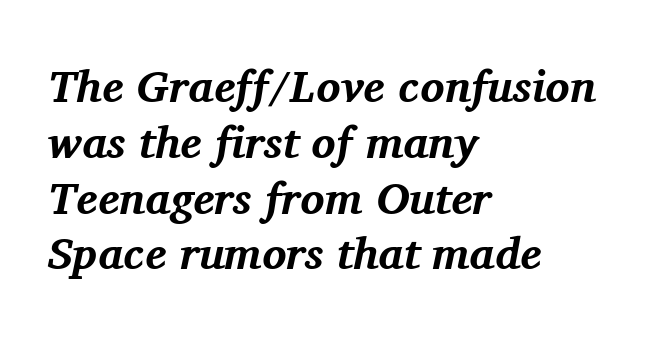
Q: Is the text bold? A: Yes.
Q: Is the text italic (slanted)? A: Yes, it leans right by about 11 degrees.
Q: Is the typeface a serif or a sans-serif typeface? A: Serif.
Q: Is the text underlined? A: No.
Q: How is the paragraph aligned? A: Left-aligned.
Q: Is the spacing between letters normal or unusually wide? A: Normal.
Q: Width (condensed, normal, or wide)? A: Normal.
Q: Stroke contrast? A: Medium.
Q: x-height? A: Medium.
Q: Monospaced? A: No.
